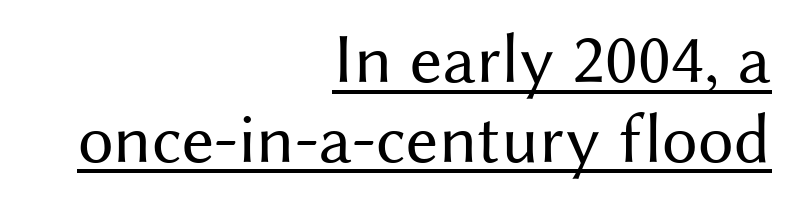
The letters carry no serifs — their stems end cleanly without finishing strokes. Each letter keeps its own natural width here, so spacing adapts to shape. Posture: vertical. You can see a thin bar hugging the bottom of the glyphs.
